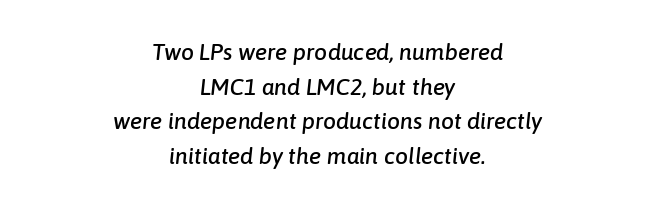
In terms of posture, this sample is oblique. Regular leading. Any mark beneath the type? The region is blank. A typesetter would call this zero additional tracking. Does the copy run flush right? No — it is centered line by line.
